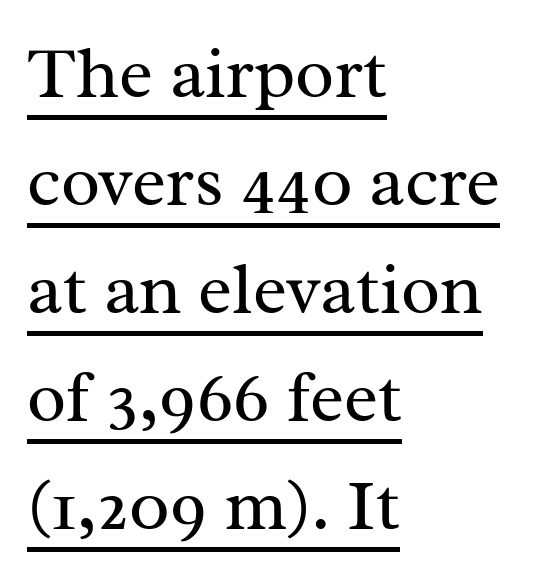
The image shows 72 px regular-weight serif type, upright; set left-aligned, normal line spacing (1.5x), normal letter spacing, underlined; medium stroke contrast and a medium x-height.
